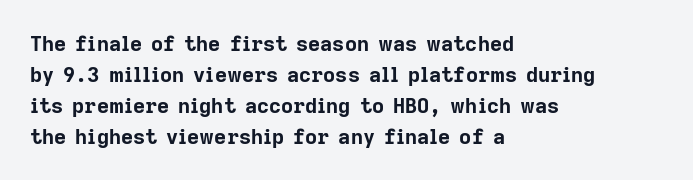
The image shows 21 px bold type, upright; set left-aligned, normal line spacing (1.47x), normal letter spacing, not underlined.
